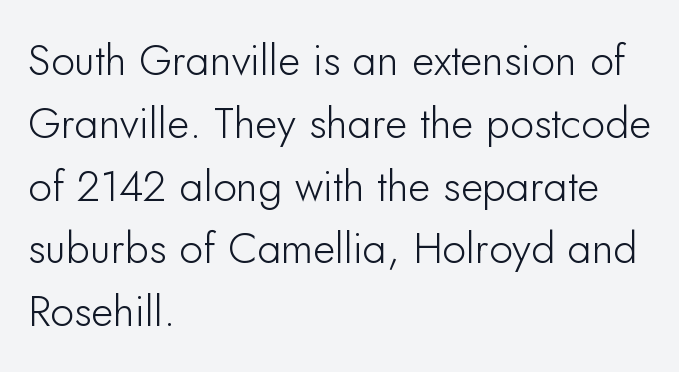
{"serif": "no", "italic": "no", "width": "normal", "stroke_contrast": "low", "x_height": "small", "monospaced": "no", "underline": "no", "align": "left", "line_spacing": "normal", "line_spacing_ratio": 1.46, "letter_spacing": "normal", "letter_spacing_em": 0.0, "glyph_px": 43}
